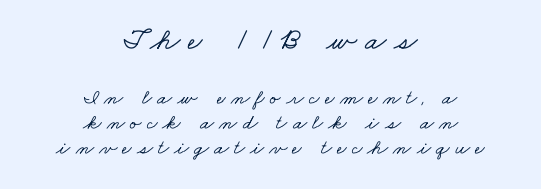
The image shows 31 px wide serif type; set centered, line spacing 1.2x, unusually wide letter spacing (+0.25 em), not underlined; the first (top) block is 1.48x larger; low stroke contrast and a small x-height.
